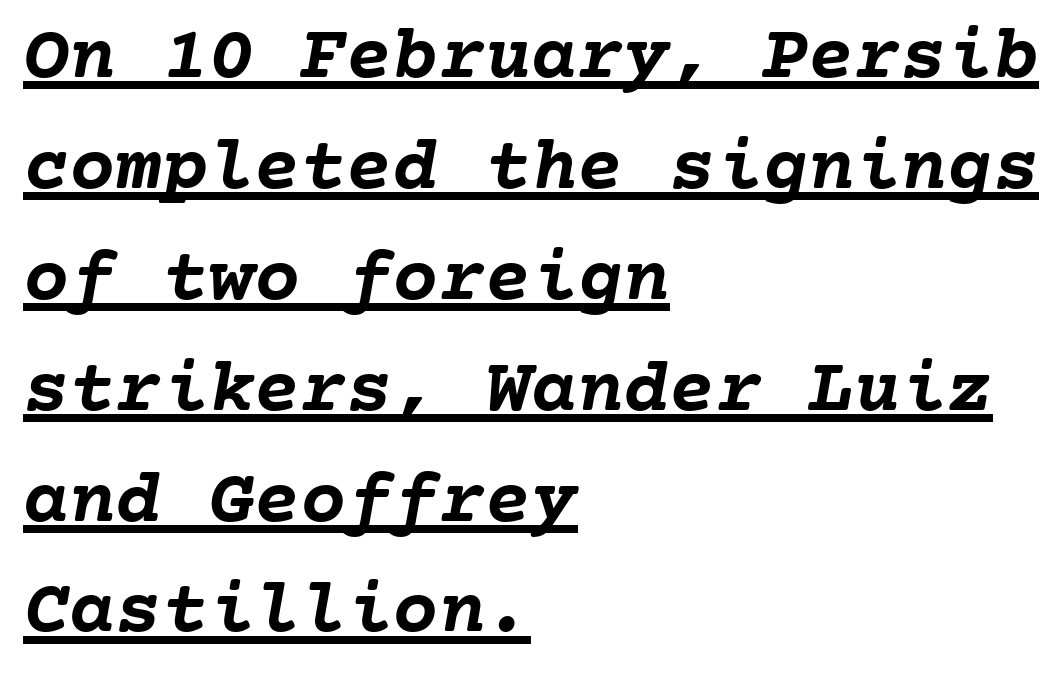
{"bold": "yes", "weight": "semibold", "width": "normal", "stroke_contrast": "low", "x_height": "medium", "monospaced": "yes", "underline": "yes", "align": "left", "line_spacing": "normal", "line_spacing_ratio": 1.44, "letter_spacing": "normal", "letter_spacing_em": 0.0, "glyph_px": 77}
